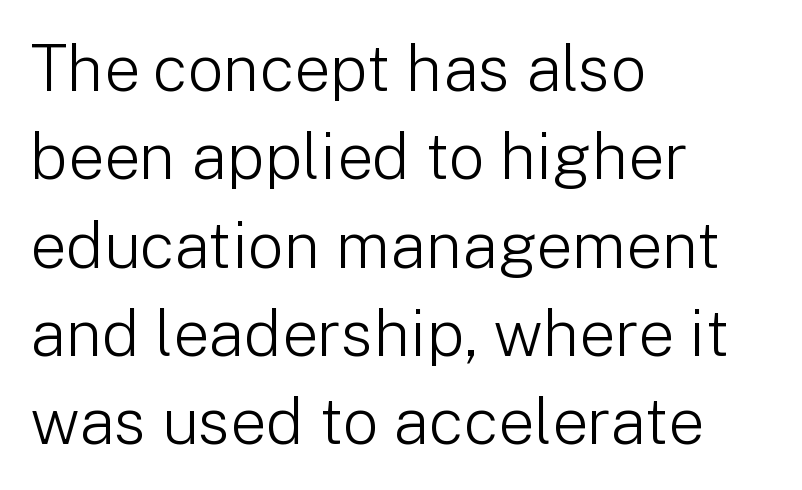
Q: Is the text bold? A: No.
Q: Is the text italic (slanted)? A: No, it is upright.
Q: Is the typeface a serif or a sans-serif typeface? A: Sans-serif.
Q: Is the text underlined? A: No.
Q: How is the paragraph aligned? A: Left-aligned.
Q: Is the spacing between letters normal or unusually wide? A: Normal.
Q: Is the spacing between lines tight, normal or loose? A: Normal.
Q: Width (condensed, normal, or wide)? A: Normal.
Q: Stroke contrast? A: Low.
Q: x-height? A: Medium.
Q: Monospaced? A: No.
